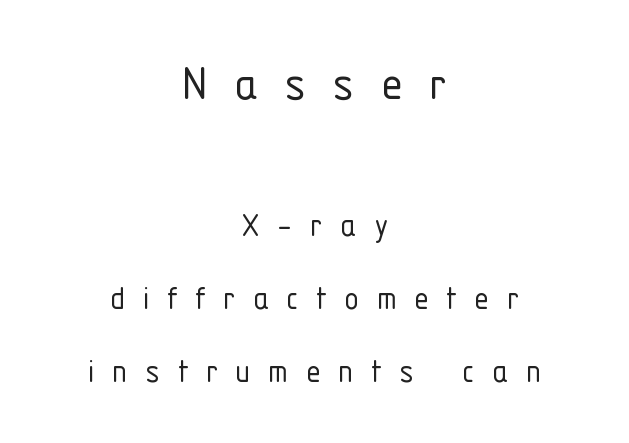
The image shows 55 px light, condensed sans-serif type, upright; set centered, loose line spacing (1.97x), unusually wide letter spacing (+0.48 em), not underlined; the first (top) block is 1.49x larger; low stroke contrast and a medium x-height.
